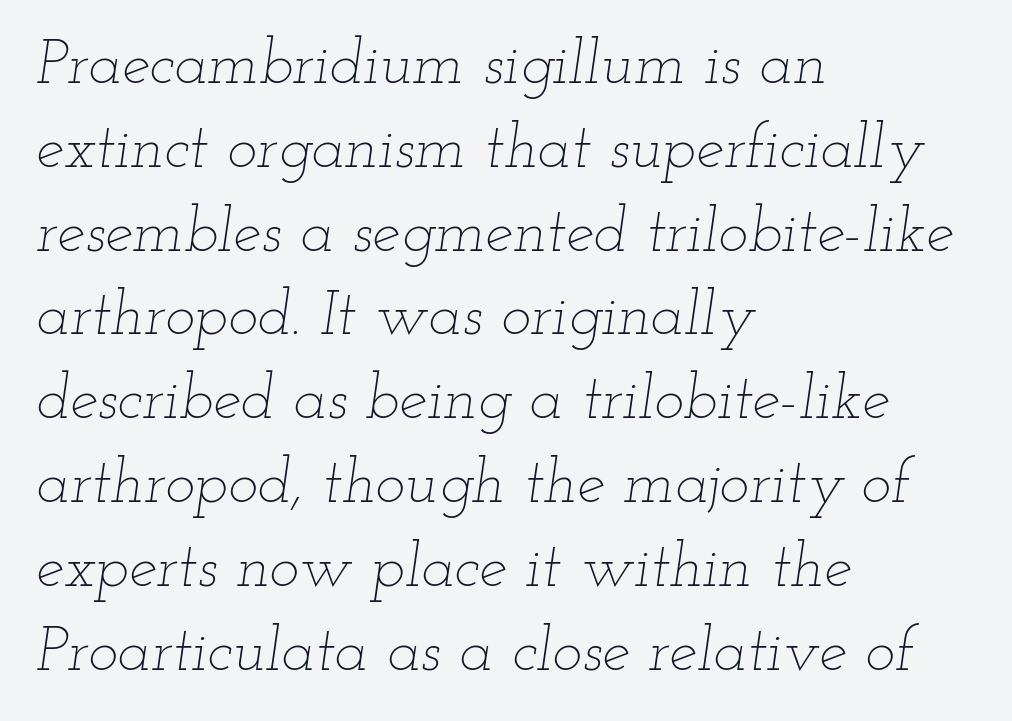
The image shows 63 px thin, wide type, italic (leaning right); set left-aligned, normal line spacing (1.33x), normal letter spacing, not underlined; low stroke contrast and a small x-height.
